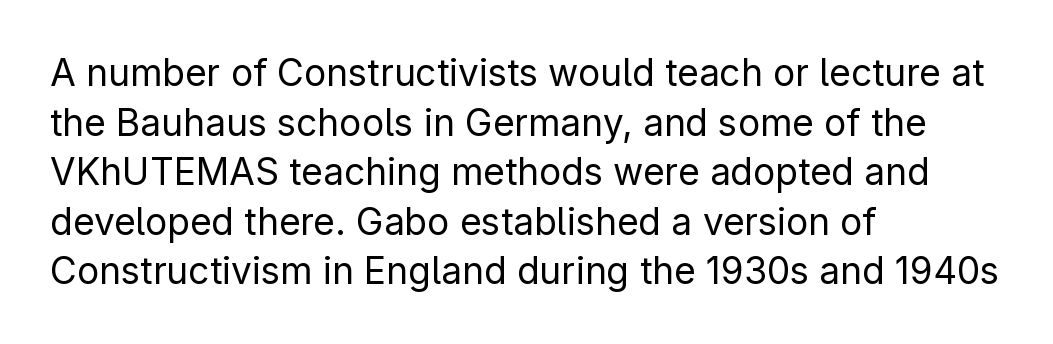
{"serif": "no", "italic": "no", "bold": "no", "weight": "regular", "width": "normal", "stroke_contrast": "low", "x_height": "medium", "monospaced": "no", "underline": "no", "align": "left", "line_spacing": "normal", "line_spacing_ratio": 1.34, "letter_spacing": "normal", "letter_spacing_em": 0.0, "glyph_px": 37}
